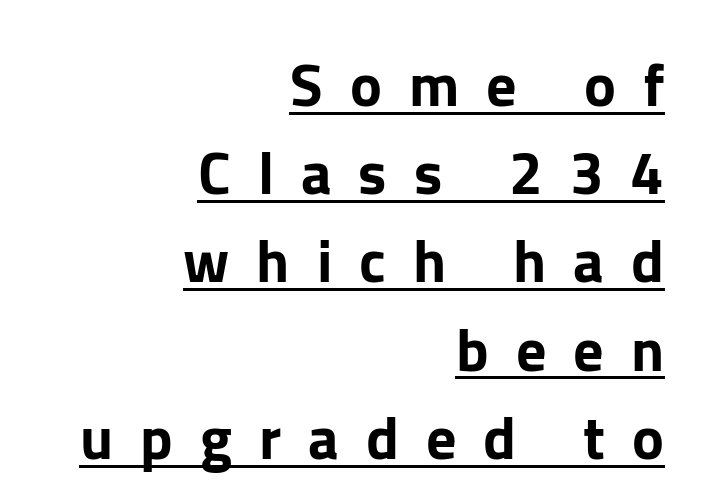
Does a line run under the words? Yes, clearly. Typeset ragged left — the right edge is the straight one. Examine the stroke ends and you'll find no serifs. Tracking here is generous; glyphs stand well apart from one another. Notice how the stems are strictly vertical — no italics here.
